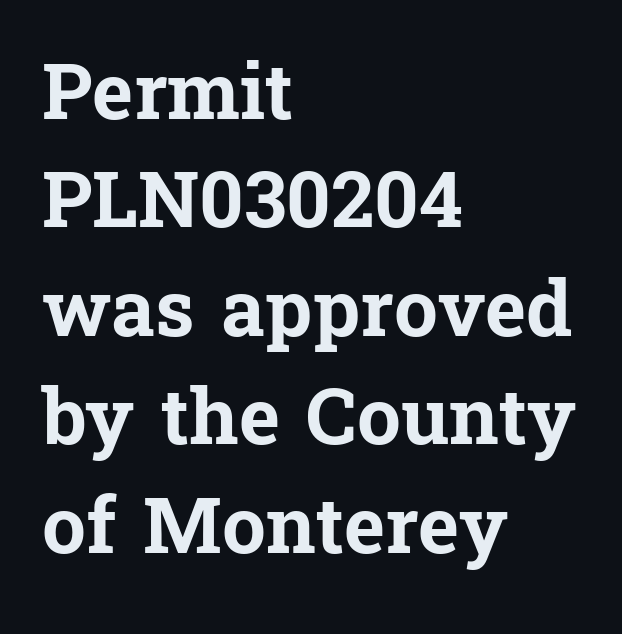
The rows are spaced the way most documents space them. Think of a printed novel: that variable character pitch is what you see here. The font family rendered here belongs to the serif group. The space beneath each line is pristine and unruled. Designer's note — italics off, roman on.
